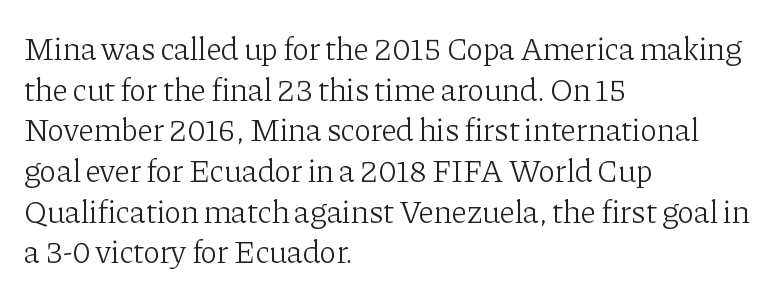
The image shows 32 px light serif type, upright; set left-aligned, normal line spacing (1.27x), normal letter spacing, not underlined; low stroke contrast and a medium x-height.
